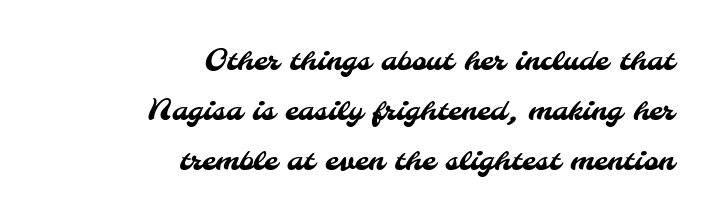
Caption: multi-line text, flush right, ragged left. There is no visible air inserted between adjacent glyphs. Type style note: lacks serifs. The area under the type is left untouched. The rendering uses natural spacing where letterforms have individual widths.
